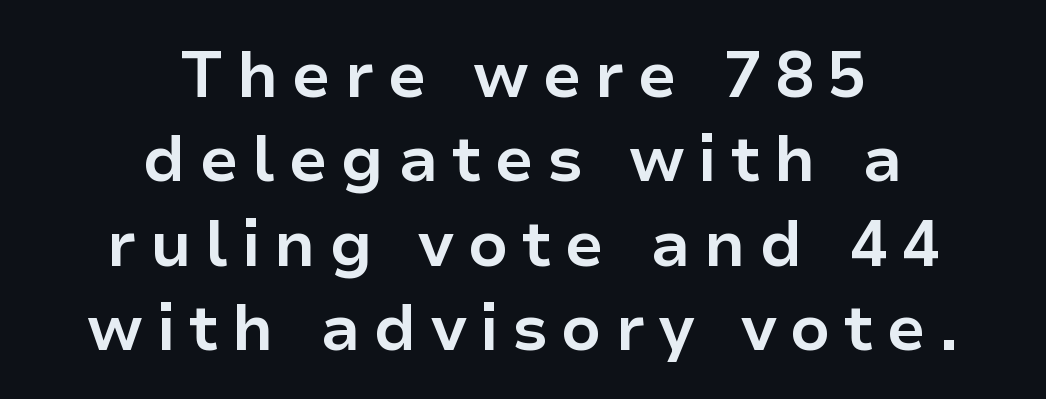
Underline: absent. Nothing sits at the stroke ends, so this counts as sans-serif. Between one letter and the next there's a generous, obvious gap. The lettering stays uniformly vertical, giving the passage a roman look. What weight is shown? A full bold with thick strokes. The typesetter chose a symmetrical, centered arrangement here.
